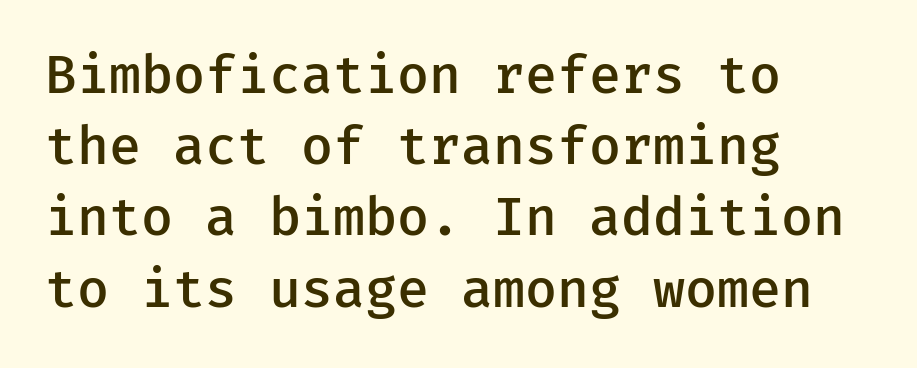
Q: Is the text bold? A: Semi-bold.
Q: Is the text italic (slanted)? A: No, it is upright.
Q: Is the typeface a serif or a sans-serif typeface? A: Sans-serif.
Q: Is the text underlined? A: No.
Q: How is the paragraph aligned? A: Left-aligned.
Q: Is the spacing between letters normal or unusually wide? A: Normal.
Q: Is the spacing between lines tight, normal or loose? A: Normal.
Q: Width (condensed, normal, or wide)? A: Normal.
Q: Stroke contrast? A: Low.
Q: x-height? A: Medium.
Q: Monospaced? A: Yes.
